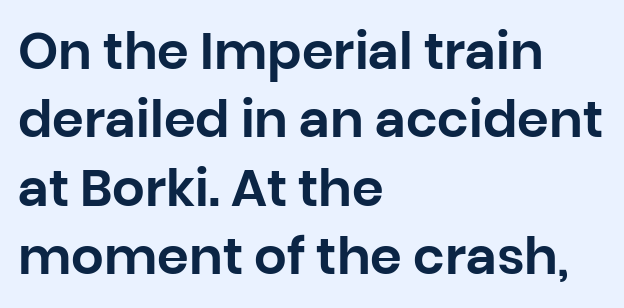
{"serif": "no", "italic": "no", "width": "normal", "stroke_contrast": "low", "x_height": "large", "monospaced": "no", "underline": "no", "align": "left", "line_spacing": "normal", "line_spacing_ratio": 1.34, "letter_spacing": "normal", "letter_spacing_em": 0.0, "glyph_px": 51}
